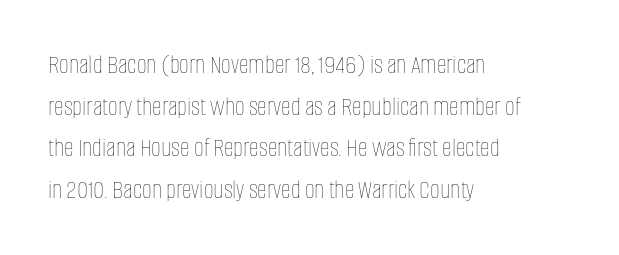
{"italic": "no", "bold": "no", "underline": "no", "align": "left", "line_spacing": "normal", "line_spacing_ratio": 1.54, "letter_spacing": "normal", "letter_spacing_em": 0.0, "glyph_px": 27}
